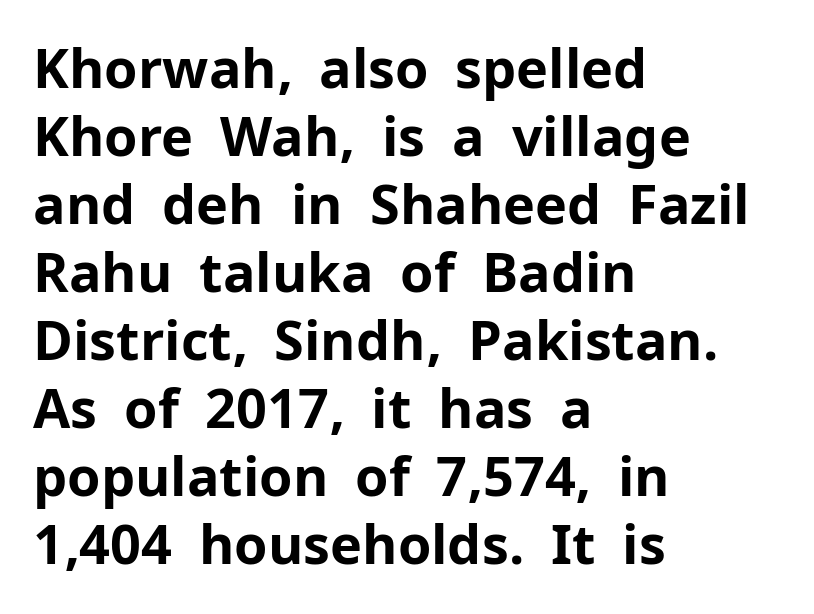
Q: Is the text bold? A: Yes.
Q: Is the text italic (slanted)? A: No, it is upright.
Q: Is the typeface a serif or a sans-serif typeface? A: Sans-serif.
Q: Is the text underlined? A: No.
Q: How is the paragraph aligned? A: Left-aligned.
Q: Is the spacing between letters normal or unusually wide? A: Normal.
Q: Is the spacing between lines tight, normal or loose? A: Normal.
Q: Width (condensed, normal, or wide)? A: Normal.
Q: Stroke contrast? A: Low.
Q: x-height? A: Medium.
Q: Monospaced? A: No.
